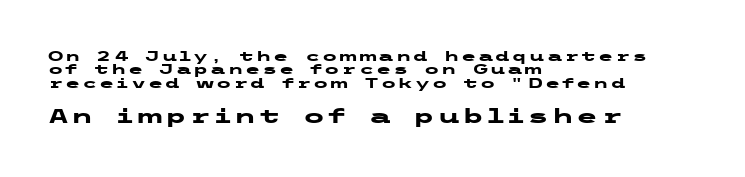
Q: Is the text bold? A: Yes.
Q: Is the text italic (slanted)? A: No, it is upright.
Q: Is the text underlined? A: No.
Q: How is the paragraph aligned? A: Left-aligned.
Q: Is the spacing between lines tight, normal or loose? A: Tight.
Q: Which block of text is set in a larger size, the first (top) or the second (bottom)? A: The second (bottom) one.
